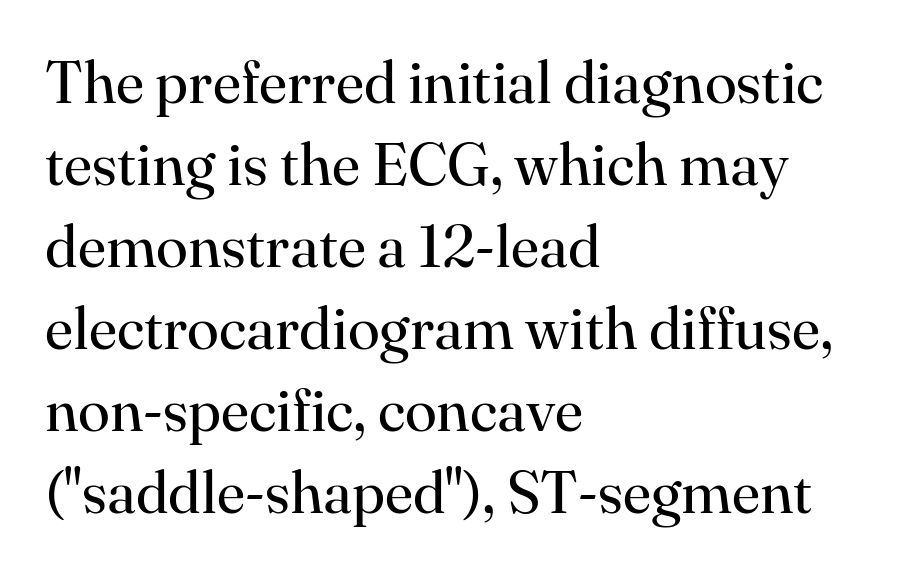
The image shows 59 px regular-weight serif type, upright; set left-aligned, normal line spacing (1.39x), normal letter spacing, not underlined; high stroke contrast and a small x-height.
